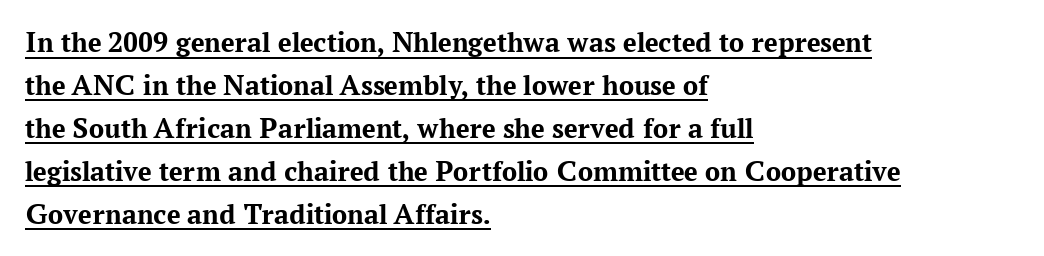
{"serif": "yes", "italic": "no", "bold": "yes", "weight": "bold", "width": "normal", "stroke_contrast": "medium", "x_height": "medium", "monospaced": "no", "underline": "yes", "align": "left", "line_spacing": "normal", "line_spacing_ratio": 1.43, "letter_spacing": "normal", "letter_spacing_em": 0.0, "glyph_px": 30}
